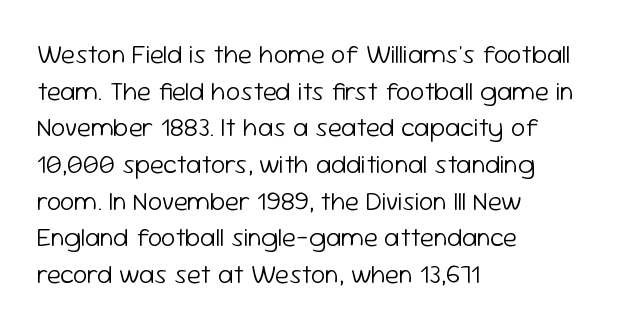
{"italic": "no", "bold": "no", "underline": "no", "align": "left", "line_spacing": "normal", "line_spacing_ratio": 1.41, "letter_spacing": "normal", "letter_spacing_em": 0.0, "glyph_px": 26}
